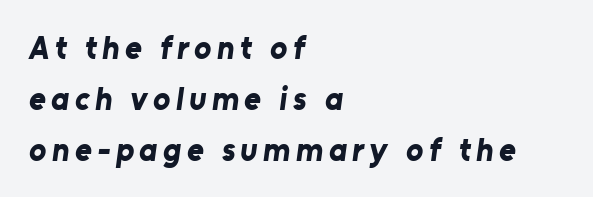
The image shows 32 px bold sans-serif type; set left-aligned, normal line spacing (1.59x), not underlined; low stroke contrast and a medium x-height.
